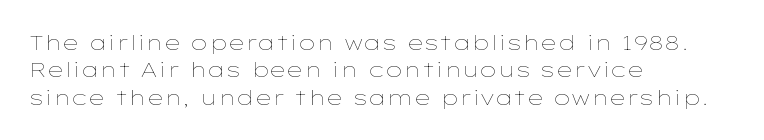
Reading down the block, your eye returns to a fixed left position each line. The weight tops out at a normal text grade. Interline gaps are of average width in this sample. The letters sit at their default tracking, neither squeezed nor spread.
